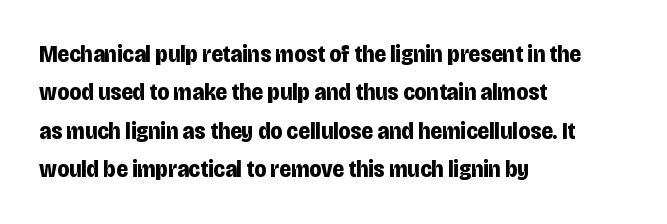
Check the space under the baseline: it is left empty. A classic flush-left, rag-right setting is used for this passage. These lines sit exactly where default settings would place them. Students, note that the glyphs here touch the page at normal intervals. The type sits square on the baseline with zero lean.
